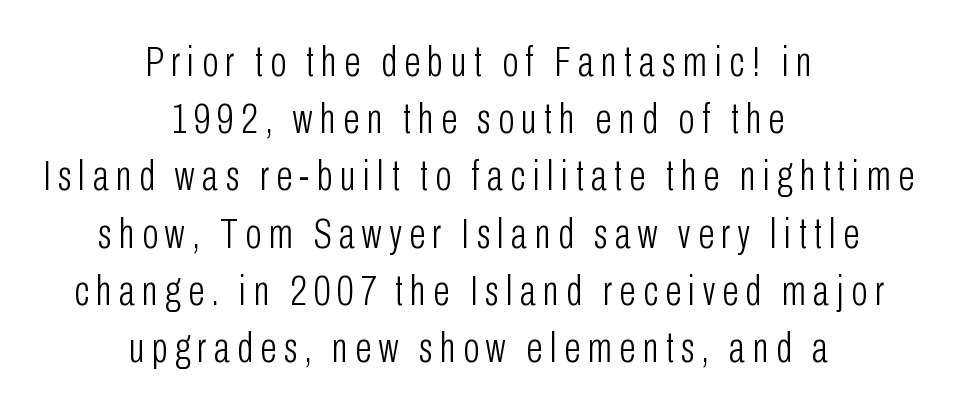
The image shows 43 px light, condensed sans-serif type, upright; set centered, normal line spacing (1.33x), not underlined; low stroke contrast and a medium x-height.
